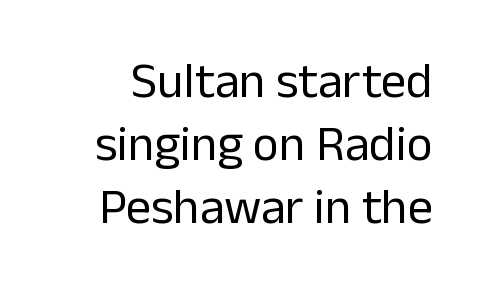
The image shows 50 px regular-weight sans-serif type, upright; set normal line spacing (1.26x), normal letter spacing, not underlined; low stroke contrast and a medium x-height.
